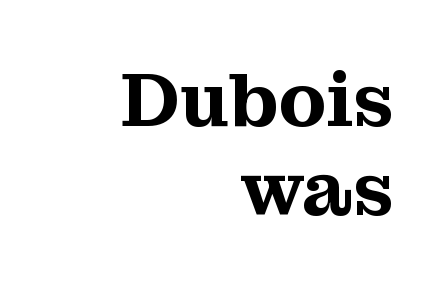
Q: Is the text italic (slanted)? A: No, it is upright.
Q: Is the typeface a serif or a sans-serif typeface? A: Serif.
Q: Is the text underlined? A: No.
Q: How is the paragraph aligned? A: Right-aligned.
Q: Is the spacing between letters normal or unusually wide? A: Normal.
Q: Width (condensed, normal, or wide)? A: Normal.
Q: Stroke contrast? A: Medium.
Q: x-height? A: Medium.
Q: Monospaced? A: No.
